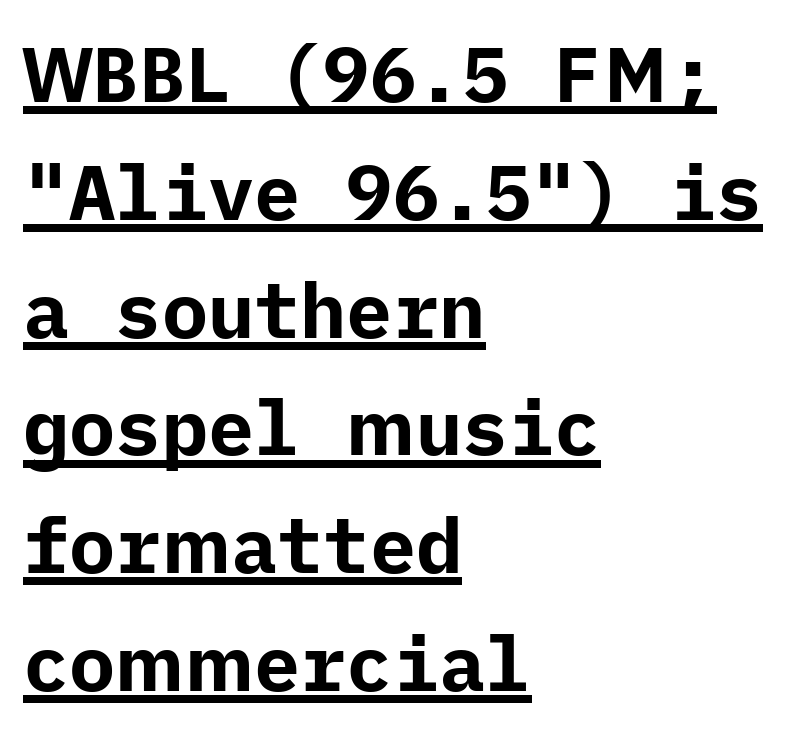
{"serif": "no", "italic": "no", "bold": "yes", "weight": "bold", "width": "normal", "stroke_contrast": "low", "x_height": "medium", "underline": "yes", "align": "left", "line_spacing": "normal", "line_spacing_ratio": 1.53, "letter_spacing": "normal", "letter_spacing_em": 0.0, "glyph_px": 77}
